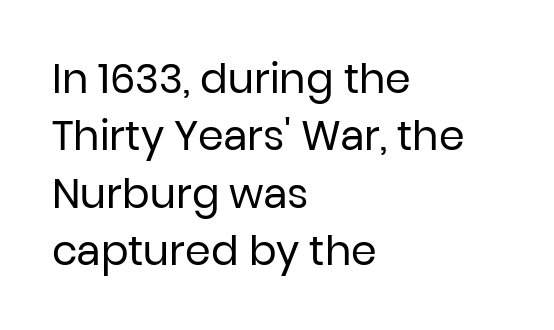
{"serif": "no", "italic": "no", "bold": "no", "weight": "regular", "width": "normal", "stroke_contrast": "low", "x_height": "medium", "monospaced": "no", "underline": "no", "align": "left", "line_spacing": "normal", "line_spacing_ratio": 1.4, "letter_spacing": "normal", "letter_spacing_em": 0.0, "glyph_px": 41}
